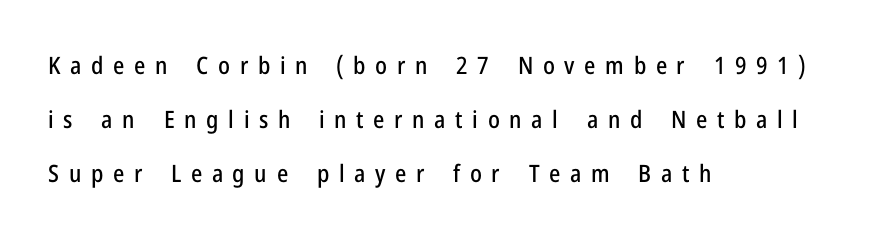
The image shows 24 px text type, upright; set left-aligned, loose line spacing (2.25x), unusually wide letter spacing (+0.4 em), not underlined.
